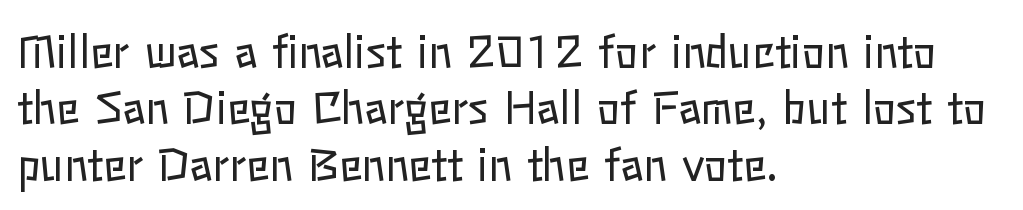
Q: Is the text bold? A: No.
Q: Is the text italic (slanted)? A: No, it is upright.
Q: Is the text underlined? A: No.
Q: How is the paragraph aligned? A: Left-aligned.
Q: Is the spacing between letters normal or unusually wide? A: Normal.
Q: Is the spacing between lines tight, normal or loose? A: Normal.
Q: Width (condensed, normal, or wide)? A: Normal.
Q: Stroke contrast? A: Low.
Q: x-height? A: Medium.
Q: Monospaced? A: No.
